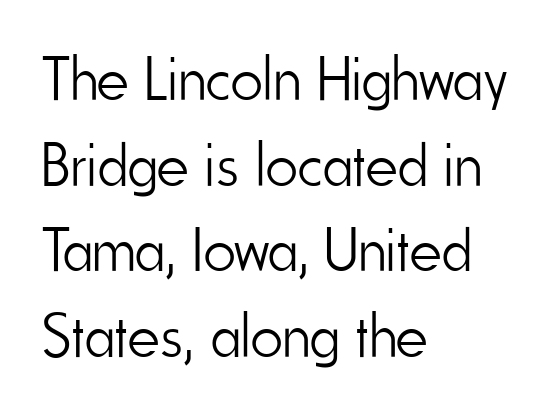
This sample is left-justified, so line endings fall wherever the words run out. Look at the tracking — it's just the regular setting, nothing added. Is this a sans? Yes — the strokes have no serifs. The passage shown is typed in a proportional face where columns would drift. Every stem runs plumb, perpendicular to the baseline. Letters rest on an invisible, unmarked baseline.
